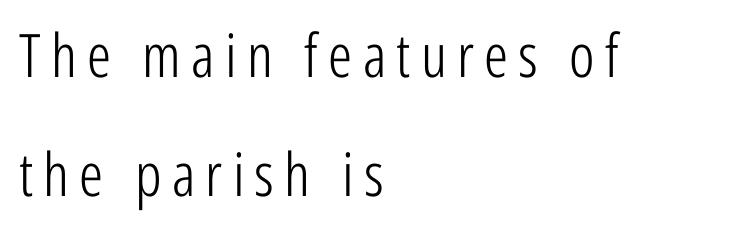
The image shows 60 px light, condensed sans-serif type, upright; set left-aligned, loose line spacing (1.98x), not underlined; low stroke contrast and a medium x-height.
